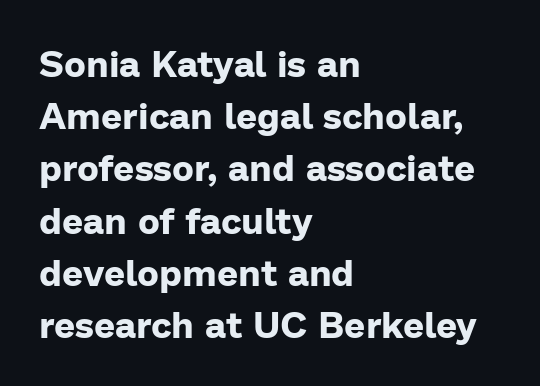
{"serif": "no", "italic": "no", "bold": "yes", "weight": "bold", "width": "normal", "stroke_contrast": "low", "x_height": "medium", "monospaced": "no", "underline": "no", "align": "left", "line_spacing": "normal", "line_spacing_ratio": 1.41, "letter_spacing": "normal", "letter_spacing_em": 0.0, "glyph_px": 37}
